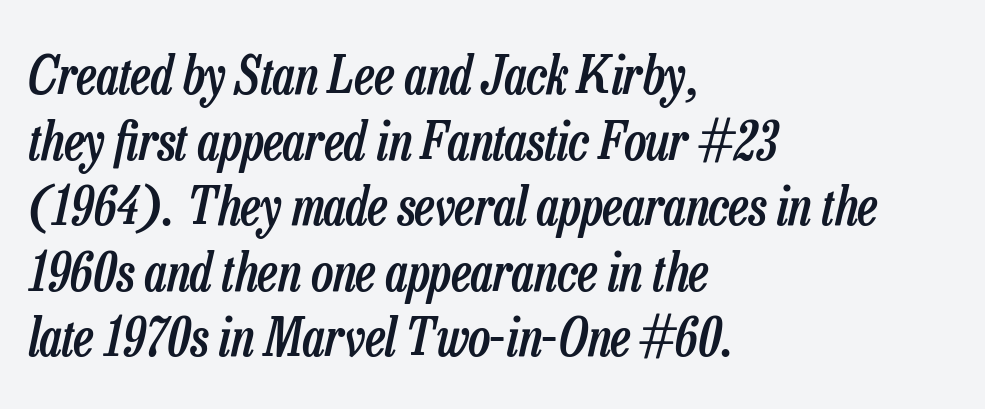
{"italic": "yes", "lean": "right", "slant_degrees": 13, "bold": "semi", "weight": "semibold", "width": "condensed", "stroke_contrast": "low", "x_height": "medium", "monospaced": "no", "underline": "no", "align": "left", "line_spacing": "normal", "line_spacing_ratio": 1.26, "letter_spacing": "normal", "letter_spacing_em": 0.0, "glyph_px": 52}
